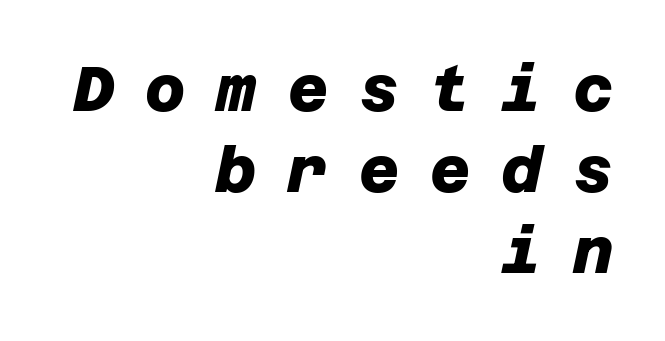
Each letter's strokes conclude bluntly, with no projecting serifs. Observe the wide spacing: letters keep a clear distance from each other. This sample is right-justified, so line beginnings fall wherever the words allow. The zone under the glyphs is completely vacant.
